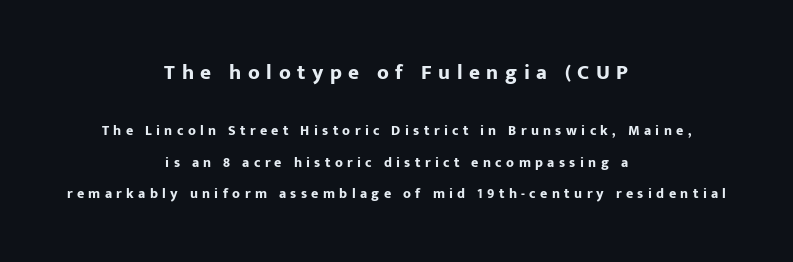
The image shows 21 px bold type, upright; set centered, loose line spacing (2.25x), unusually wide letter spacing (+0.31 em), not underlined; the first (top) block is 1.5x larger.
